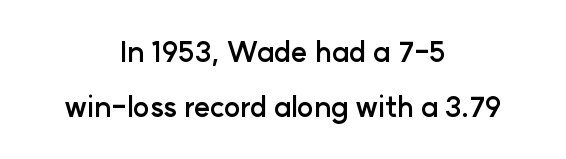
{"serif": "no", "italic": "no", "bold": "yes", "weight": "semibold", "width": "normal", "stroke_contrast": "low", "x_height": "medium", "monospaced": "no", "underline": "no", "align": "center", "line_spacing": "loose", "line_spacing_ratio": 1.95, "letter_spacing": "normal", "letter_spacing_em": 0.0, "glyph_px": 28}
